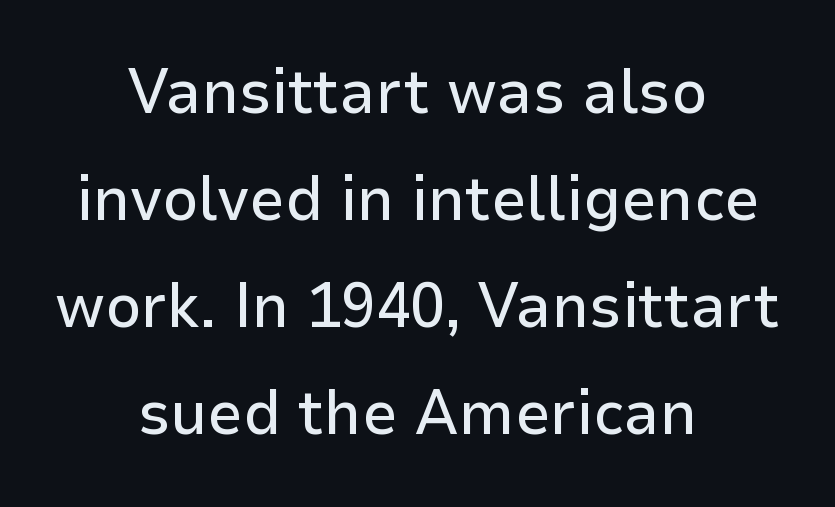
What stands out about the letter spacing? Nothing — it is the standard amount. Line spacing here is normal. Every row of glyphs is offset so its center matches the block's center. The space beneath each line is pristine and unruled. Each letter keeps its own natural width here, so spacing adapts to shape.
